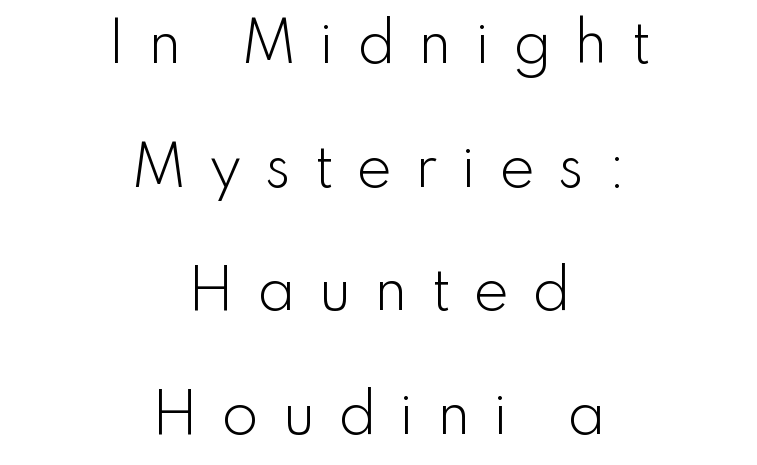
The typesetter chose a symmetrical, centered arrangement here. This rendering employs a face without finishing strokes, i.e., a sans-serif. A typesetter would call this proportional, since set widths differ per character. The passage shown stacks its lines with a broad gap. Display-style spreading of the glyphs; the letterfit is very open.
